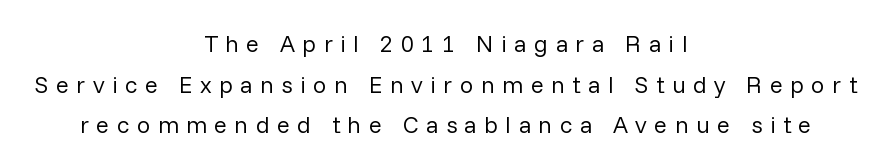
The image shows 24 px text type, upright; set centered, normal line spacing (1.69x), unusually wide letter spacing (+0.31 em), not underlined.
